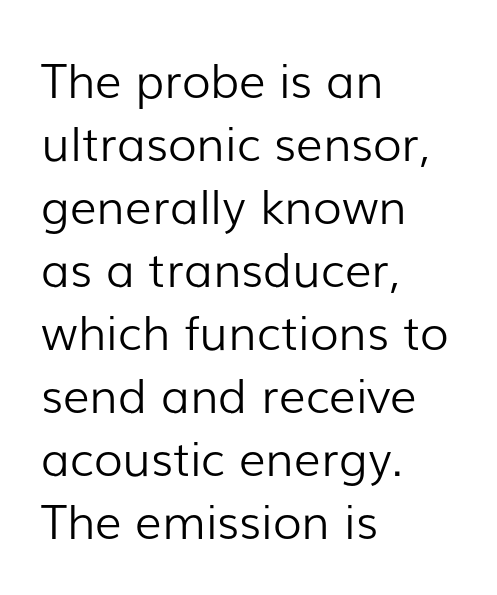
Q: Is the text bold? A: No.
Q: Is the text italic (slanted)? A: No, it is upright.
Q: Is the typeface a serif or a sans-serif typeface? A: Sans-serif.
Q: Is the text underlined? A: No.
Q: How is the paragraph aligned? A: Left-aligned.
Q: Is the spacing between letters normal or unusually wide? A: Normal.
Q: Is the spacing between lines tight, normal or loose? A: Normal.
Q: Width (condensed, normal, or wide)? A: Normal.
Q: Stroke contrast? A: Low.
Q: x-height? A: Medium.
Q: Monospaced? A: No.
